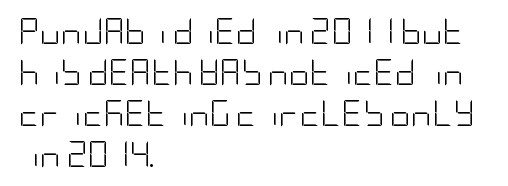
{"italic": "no", "bold": "no", "underline": "no", "align": "left", "line_spacing": "normal", "line_spacing_ratio": 1.58, "letter_spacing": "normal", "letter_spacing_em": 0.0, "glyph_px": 26}
